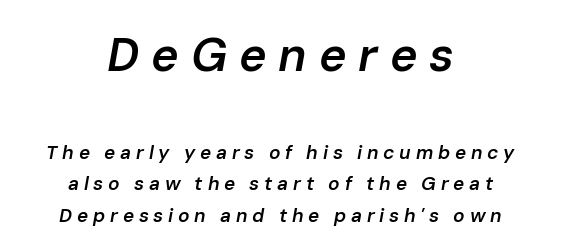
{"italic": "yes", "lean": "right", "slant_degrees": 10, "bold": "semi", "weight": "semibold", "width": "normal", "stroke_contrast": "low", "x_height": "medium", "monospaced": "no", "underline": "no", "align": "center", "line_spacing": "normal", "line_spacing_ratio": 1.66, "letter_spacing": "wide", "letter_spacing_em": 0.25, "larger_block": "first", "size_ratio": 2.47, "glyph_px": 47}
